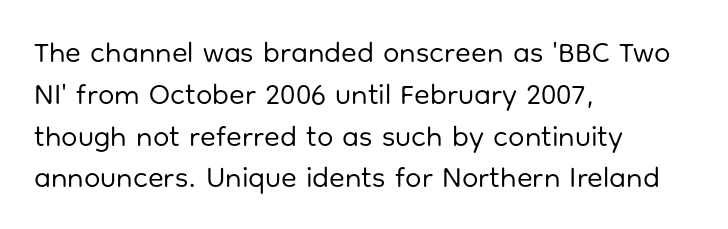
The image shows 29 px regular-weight sans-serif type, upright; set left-aligned, normal line spacing (1.44x), normal letter spacing, not underlined; low stroke contrast and a medium x-height.
